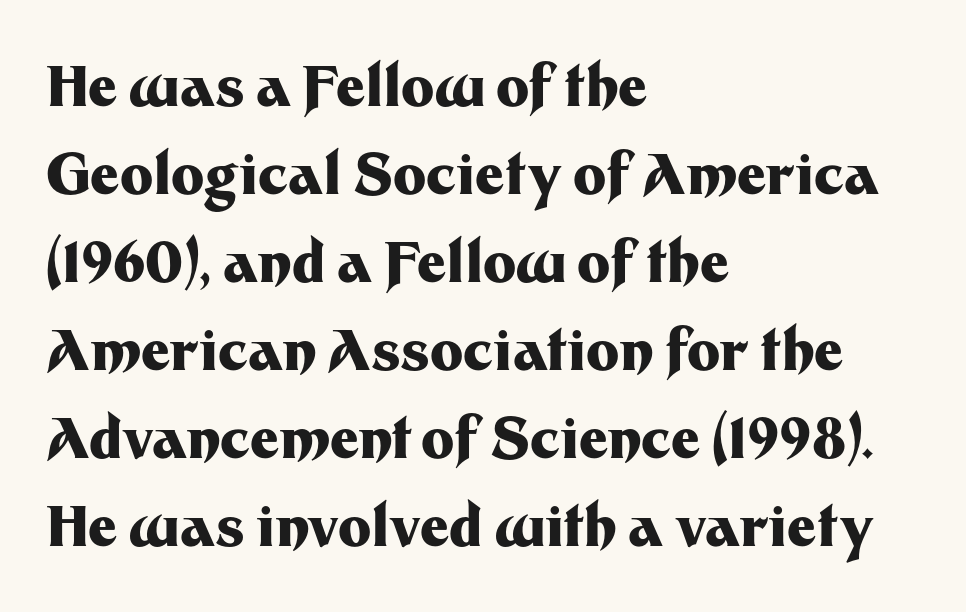
Look at the stroke-to-counter ratio: heavy, a bold. Words float on clear page, feet unadorned. You can tell it's not italic because the verticals are truly vertical. Regular leading. Characters follow at the spacing the type designer built in.
